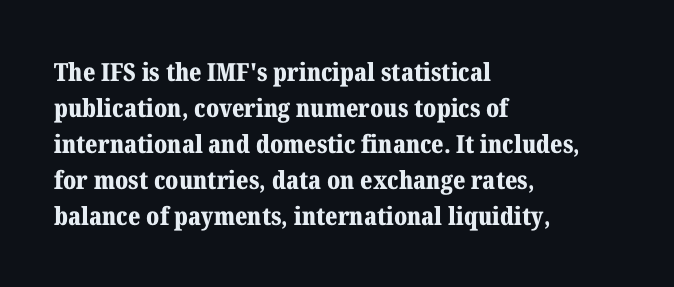
The image shows 25 px bold type, upright; set left-aligned, normal line spacing (1.44x), normal letter spacing, not underlined.
